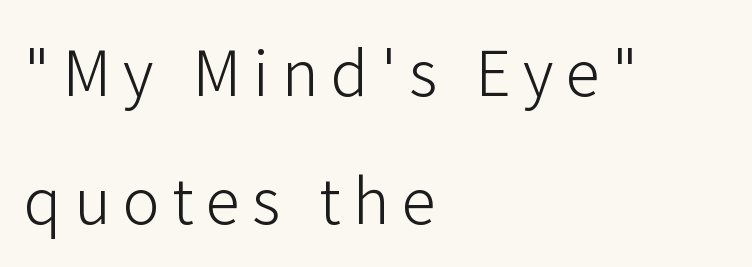
This sample uses an upright cut, with every glyph sitting square on the baseline. Look at the tracking — it's clearly loosened, letters drifting apart. Look at the bottom of the vertical strokes: they stop flat, with no serifs. Is this a fixed-width face? No — the glyphs have proportional, varying widths. The ragged edge is on the right, which tells us the setting is flush left.
